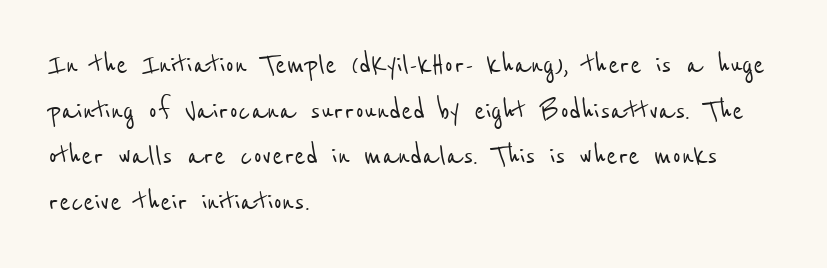
The image shows 34 px condensed sans-serif type; set left-aligned, normal line spacing (1.34x), normal letter spacing, not underlined; low stroke contrast and a medium x-height.
